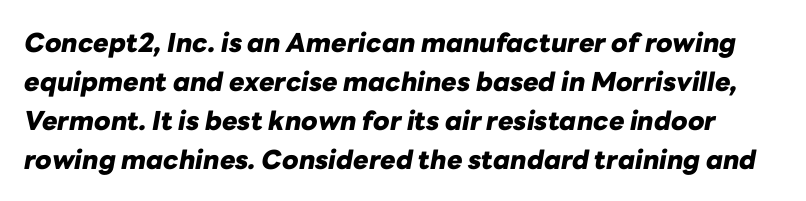
The image shows 26 px bold type, italic (leaning right); set normal line spacing (1.5x), normal letter spacing, not underlined.
